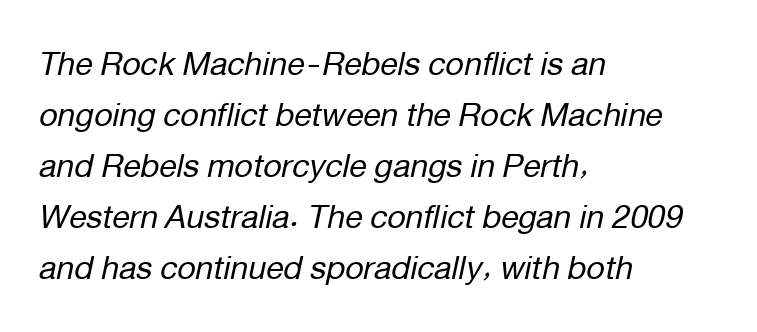
The image shows 32 px regular-weight type, italic (leaning right); set left-aligned, normal line spacing (1.59x), normal letter spacing, not underlined; low stroke contrast and a medium x-height.
